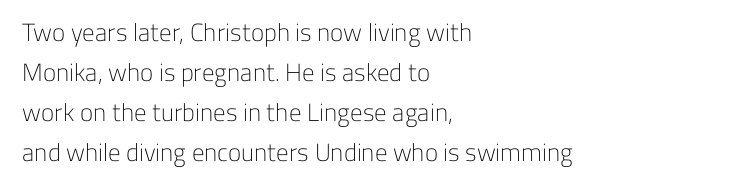
The area under the type is left untouched. A typesetter would mark this as roman, not italic. What's the leading like? Ordinary, nothing unusual. A typesetter would call this zero additional tracking. Which margin do the lines hug? The left one — the right edge is uneven. The cut favours lightness, reaching ordinary text weight at its darkest.
